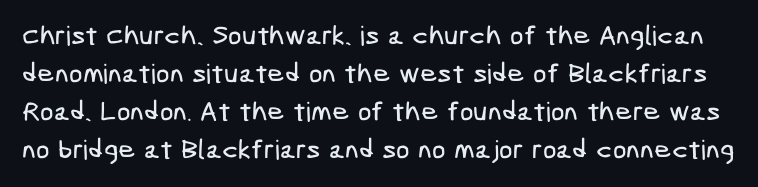
Q: Is the text underlined? A: No.
Q: Is the spacing between letters normal or unusually wide? A: Normal.
Q: Is the spacing between lines tight, normal or loose? A: Normal.
